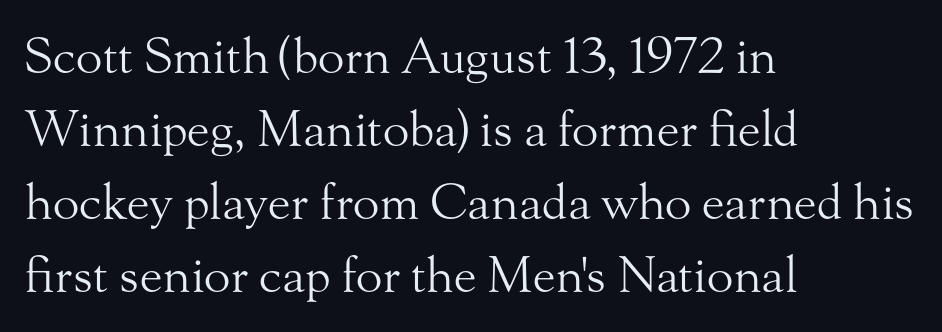
The image shows 49 px light serif type, upright; set left-aligned, normal line spacing (1.49x), normal letter spacing, not underlined; medium stroke contrast and a small x-height.
